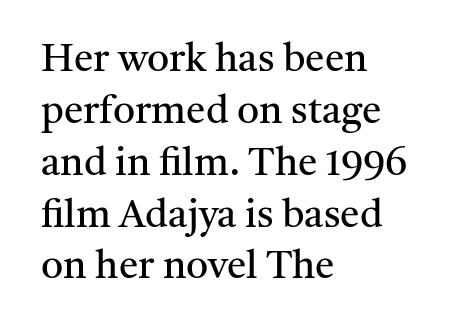
Notice how the stems are strictly vertical — no italics here. The type family on display is of the serif kind. A student would call this left alignment; a typographer would say flush left, rag right. Inter-character spacing is left at the font's built-in metrics. Vertically, the passage feels balanced, rows spaced as you'd expect. Each row of text sits above clean, open space.
